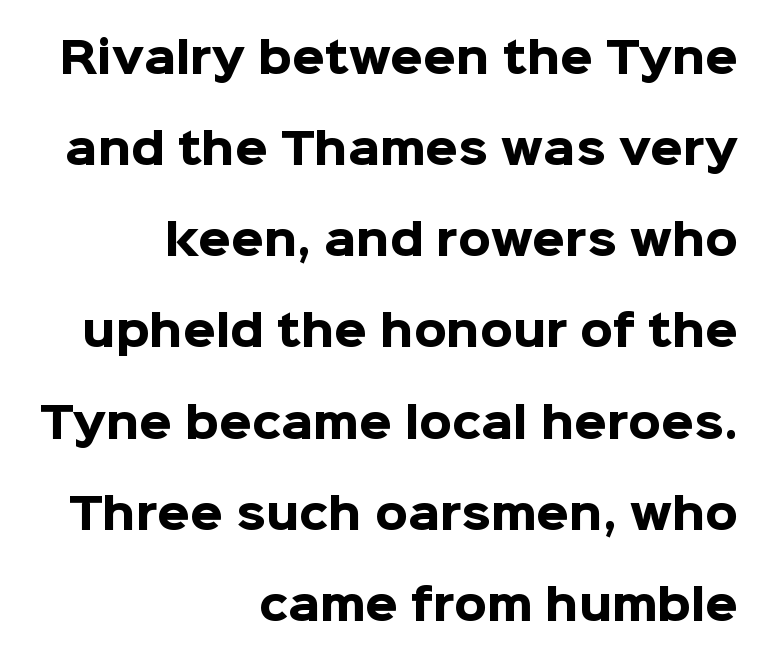
The image shows 42 px heavy sans-serif type, upright; set right-aligned, loose line spacing (2.17x), normal letter spacing, not underlined; low stroke contrast and a medium x-height.
